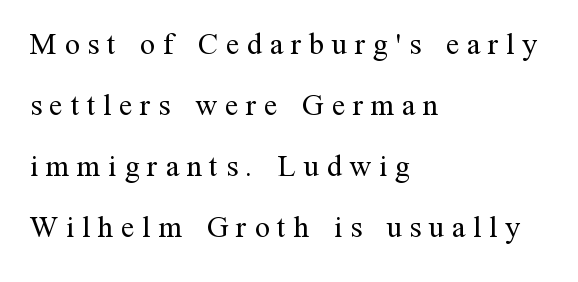
Reading down the column, the eye jumps a long way to each next line. The font sits on the lighter half of the weight spectrum, regular included. Tracking here is generous; glyphs stand well apart from one another. Character widths vary here, with narrow letters taking less room than wide ones.
